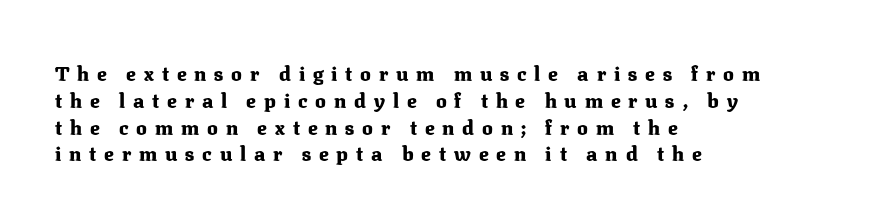
Q: Is the text bold? A: Yes.
Q: Is the text italic (slanted)? A: No, it is upright.
Q: Is the text underlined? A: No.
Q: How is the paragraph aligned? A: Left-aligned.
Q: Is the spacing between letters normal or unusually wide? A: Unusually wide.
Q: Is the spacing between lines tight, normal or loose? A: Normal.
